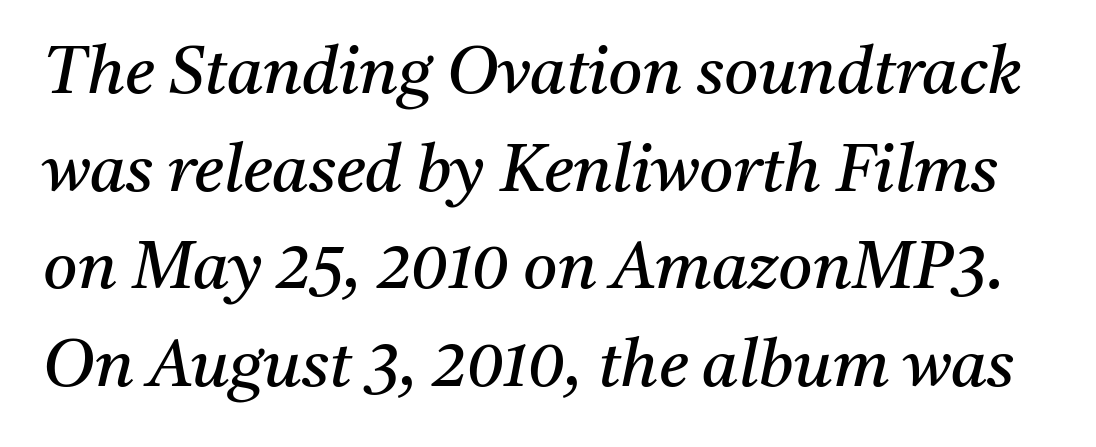
Q: Is the text bold? A: No.
Q: Is the text italic (slanted)? A: Yes, it leans right by about 11 degrees.
Q: Is the typeface a serif or a sans-serif typeface? A: Serif.
Q: Is the text underlined? A: No.
Q: Is the spacing between letters normal or unusually wide? A: Normal.
Q: Is the spacing between lines tight, normal or loose? A: Normal.
Q: Width (condensed, normal, or wide)? A: Normal.
Q: Stroke contrast? A: Medium.
Q: x-height? A: Medium.
Q: Monospaced? A: No.
